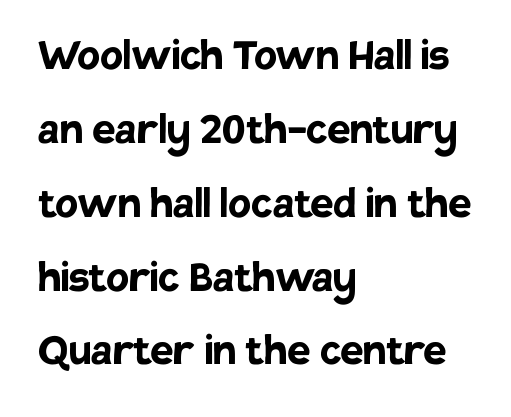
The image shows 52 px semibold sans-serif type, upright; set left-aligned, normal line spacing (1.42x), normal letter spacing, not underlined; low stroke contrast and a large x-height.
